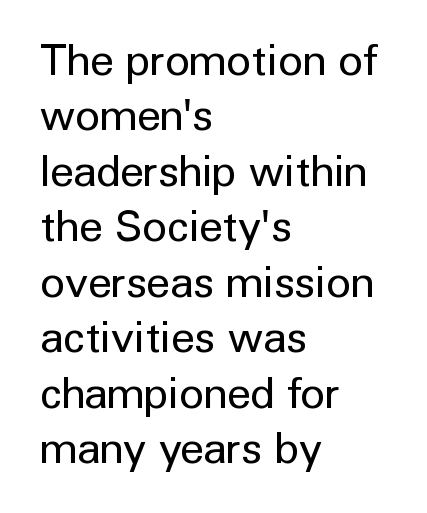
The image shows 43 px regular-weight sans-serif type, upright; set left-aligned, normal line spacing (1.29x), normal letter spacing, not underlined; low stroke contrast and a medium x-height.
